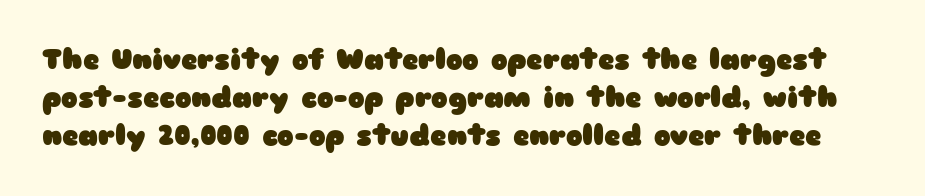
Q: Is the text bold? A: Yes.
Q: Is the text italic (slanted)? A: No, it is upright.
Q: Is the typeface a serif or a sans-serif typeface? A: Sans-serif.
Q: Is the text underlined? A: No.
Q: Is the spacing between letters normal or unusually wide? A: Normal.
Q: Is the spacing between lines tight, normal or loose? A: Normal.
Q: Width (condensed, normal, or wide)? A: Wide.
Q: Stroke contrast? A: Low.
Q: x-height? A: Medium.
Q: Monospaced? A: No.
